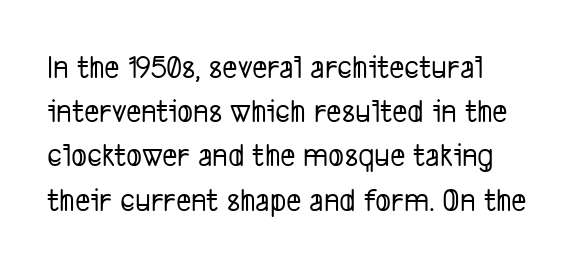
The image shows 33 px condensed sans-serif type; set normal line spacing (1.34x), normal letter spacing, not underlined; low stroke contrast and a medium x-height.
